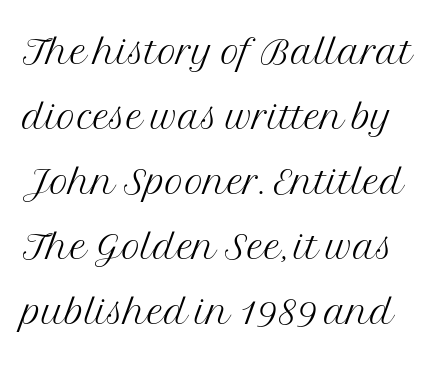
{"serif": "yes", "bold": "no", "weight": "light", "width": "normal", "stroke_contrast": "medium", "x_height": "medium", "monospaced": "no", "underline": "no", "line_spacing": "normal", "line_spacing_ratio": 1.25, "letter_spacing": "normal", "letter_spacing_em": 0.0, "glyph_px": 52}
